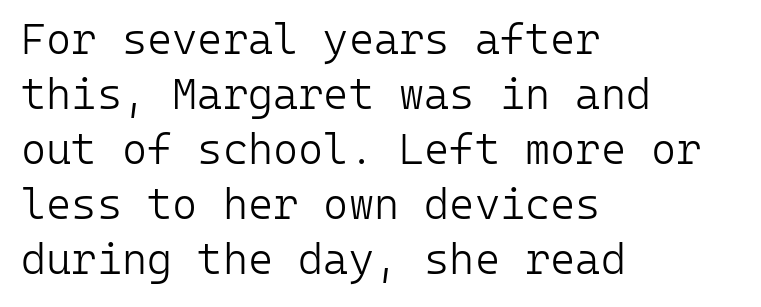
{"serif": "no", "italic": "no", "bold": "no", "weight": "light", "width": "normal", "stroke_contrast": "low", "x_height": "medium", "monospaced": "yes", "underline": "no", "align": "left", "line_spacing": "normal", "line_spacing_ratio": 1.28, "letter_spacing": "normal", "letter_spacing_em": 0.0, "glyph_px": 43}
